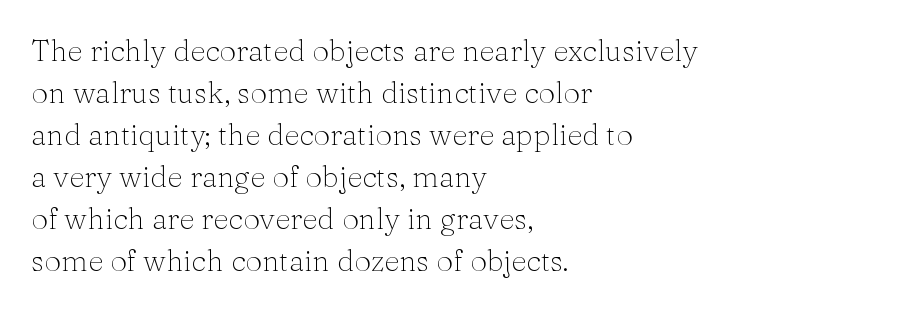
Q: Is the text bold? A: No.
Q: Is the text italic (slanted)? A: No, it is upright.
Q: Is the typeface a serif or a sans-serif typeface? A: Serif.
Q: Is the text underlined? A: No.
Q: How is the paragraph aligned? A: Left-aligned.
Q: Is the spacing between letters normal or unusually wide? A: Normal.
Q: Is the spacing between lines tight, normal or loose? A: Normal.
Q: Width (condensed, normal, or wide)? A: Normal.
Q: Stroke contrast? A: Medium.
Q: x-height? A: Medium.
Q: Monospaced? A: No.
